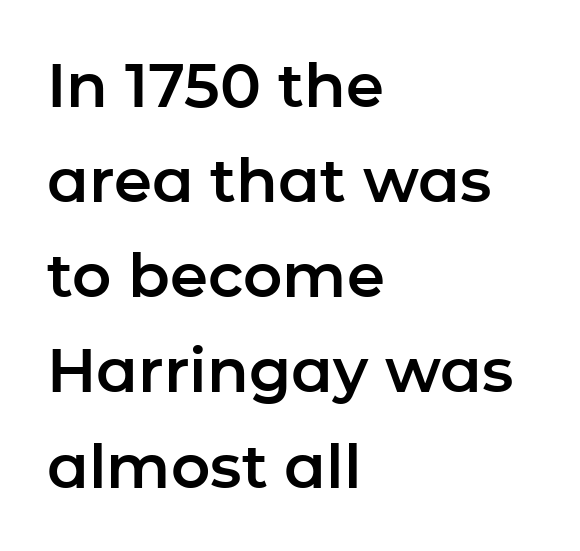
{"serif": "no", "italic": "no", "width": "normal", "stroke_contrast": "low", "x_height": "medium", "monospaced": "no", "underline": "no", "align": "left", "line_spacing": "normal", "line_spacing_ratio": 1.56, "letter_spacing": "normal", "letter_spacing_em": 0.0, "glyph_px": 61}
